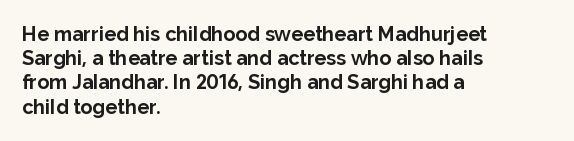
Q: Is the text bold? A: Yes.
Q: Is the text italic (slanted)? A: No, it is upright.
Q: Is the text underlined? A: No.
Q: How is the paragraph aligned? A: Left-aligned.
Q: Is the spacing between letters normal or unusually wide? A: Normal.
